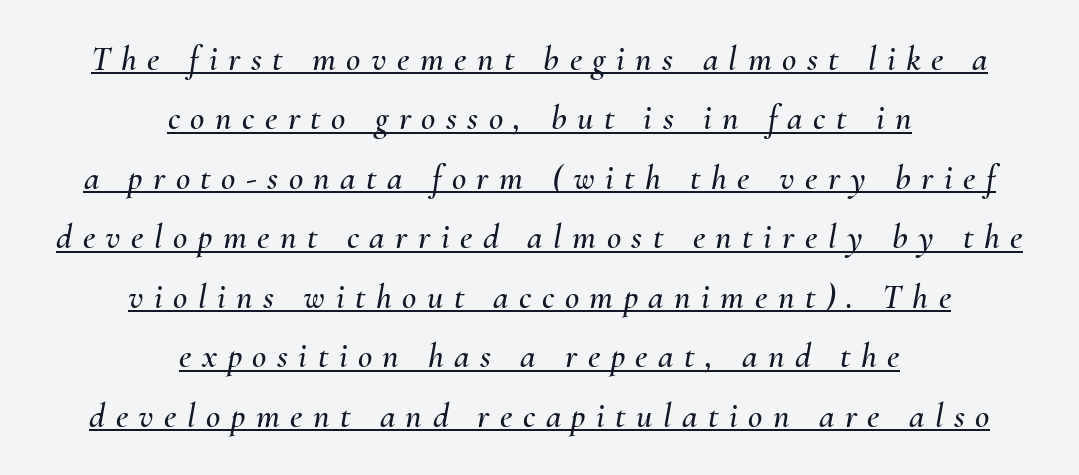
Q: Is the text italic (slanted)? A: Yes, it leans right by about 10 degrees.
Q: Is the text underlined? A: Yes.
Q: How is the paragraph aligned? A: Centered.
Q: Is the spacing between letters normal or unusually wide? A: Unusually wide.
Q: Is the spacing between lines tight, normal or loose? A: Normal.
Q: Width (condensed, normal, or wide)? A: Normal.
Q: Stroke contrast? A: Medium.
Q: x-height? A: Small.
Q: Monospaced? A: No.
